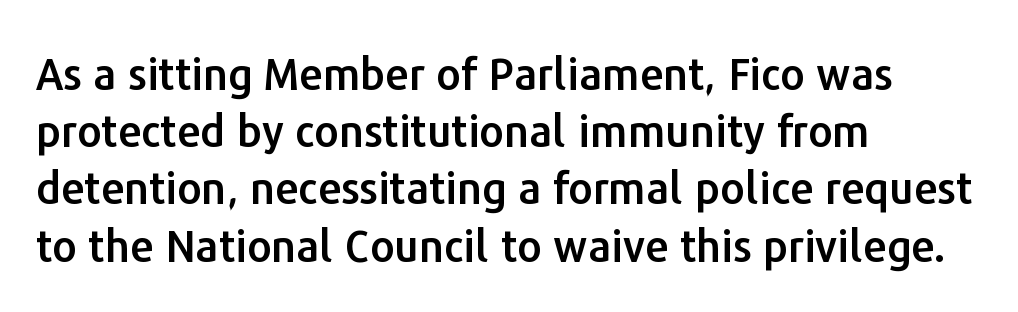
A student would call this left alignment; a typographer would say flush left, rag right. The type is set solid horizontally, with unmodified tracking. Note the varied advance widths — an 'i' is clearly narrower than an 'm'. The axis of the letterforms is exactly vertical. Just letters on the line, the space beneath them empty.
